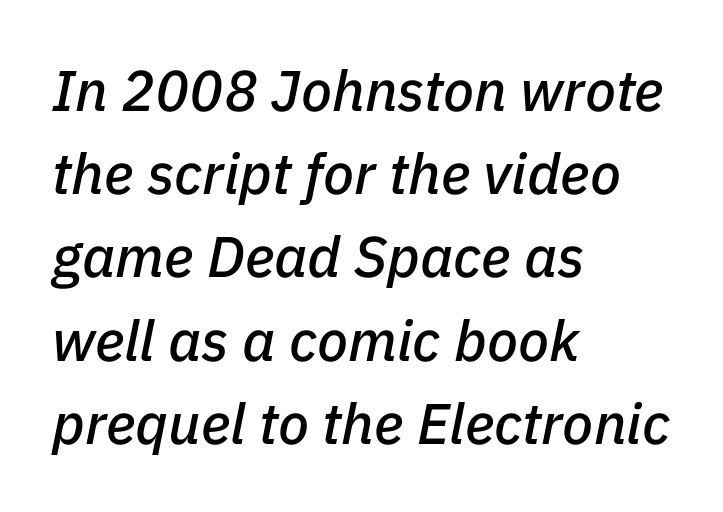
The image shows 57 px text type, italic (leaning right); set left-aligned, normal line spacing (1.46x), normal letter spacing, not underlined; low stroke contrast and a medium x-height.
